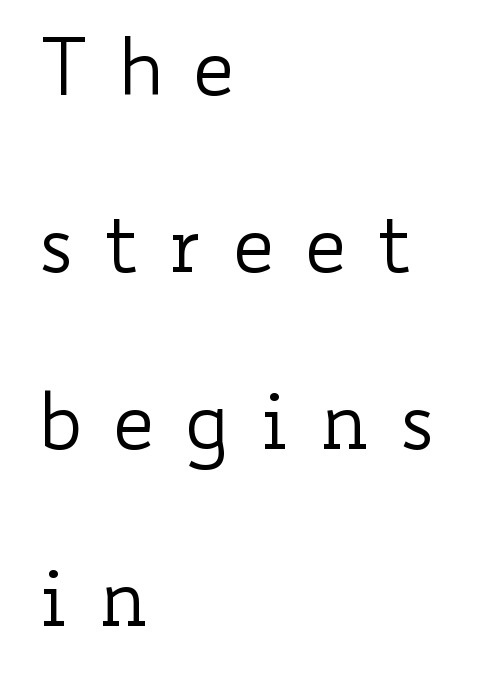
The passage shown is not bold in any degree. One-word summary of the alignment: left. The letters stand upright; this is a roman face. Beneath every word, the page is bare. Spacing verdict: proportional, widths tailored to each character.
